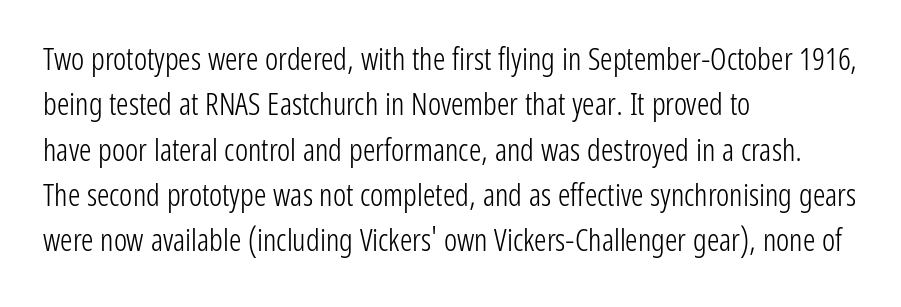
{"serif": "no", "italic": "no", "bold": "no", "weight": "light", "width": "condensed", "stroke_contrast": "low", "x_height": "medium", "monospaced": "no", "underline": "no", "align": "left", "line_spacing": "normal", "line_spacing_ratio": 1.46, "letter_spacing": "normal", "letter_spacing_em": 0.0, "glyph_px": 31}
